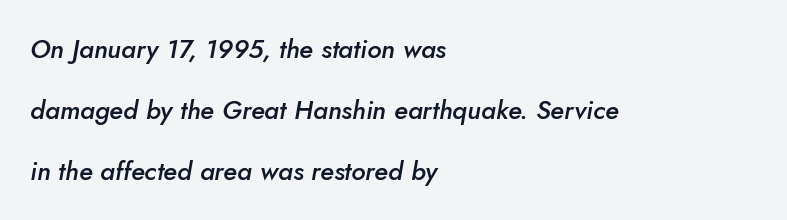
Underlining? Definitely not there. A fair bit of extra ink — the face is semibold, not bold. This rendering leaves character spacing at its baseline value. Widely set lines give the paragraph a tall, airy silhouette. One-word summary of the alignment: left.
